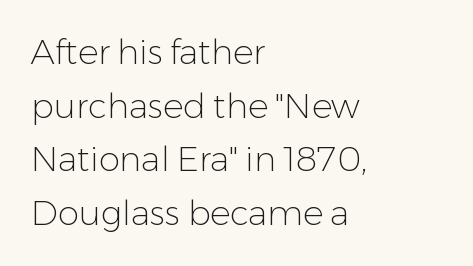
The image shows 34 px light sans-serif type, upright; set left-aligned, normal line spacing (1.58x), normal letter spacing, not underlined; low stroke contrast and a medium x-height.
